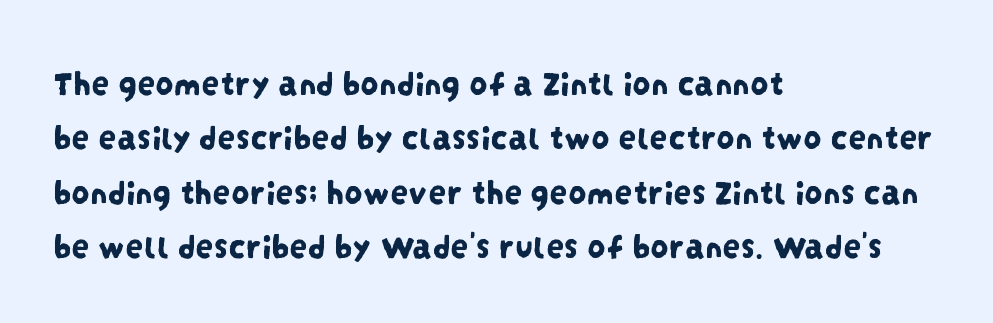
{"serif": "no", "width": "condensed", "stroke_contrast": "low", "x_height": "large", "monospaced": "no", "underline": "no", "align": "left", "line_spacing": "normal", "line_spacing_ratio": 1.51, "letter_spacing": "normal", "letter_spacing_em": 0.0, "glyph_px": 36}
